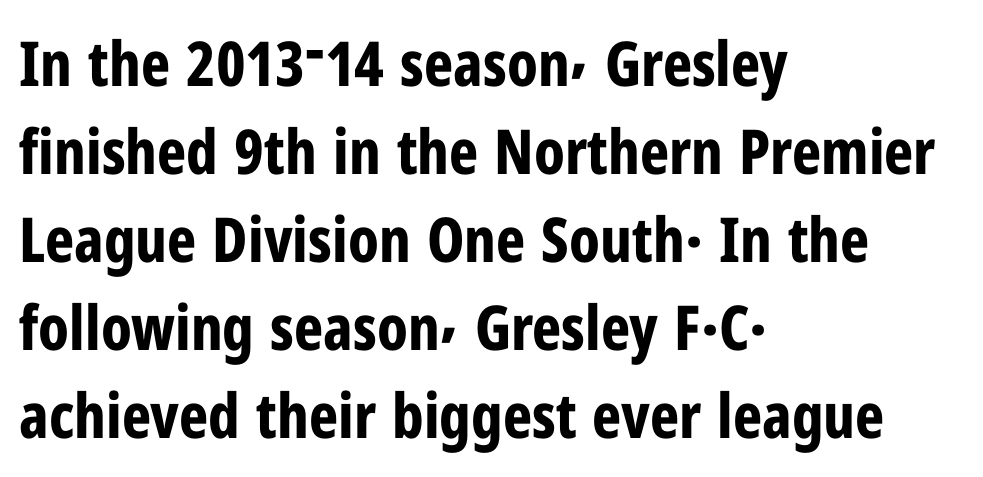
Q: Is the text bold? A: Yes.
Q: Is the text italic (slanted)? A: No, it is upright.
Q: Is the typeface a serif or a sans-serif typeface? A: Sans-serif.
Q: Is the text underlined? A: No.
Q: How is the paragraph aligned? A: Left-aligned.
Q: Is the spacing between letters normal or unusually wide? A: Normal.
Q: Is the spacing between lines tight, normal or loose? A: Normal.
Q: Width (condensed, normal, or wide)? A: Condensed.
Q: Stroke contrast? A: Low.
Q: x-height? A: Medium.
Q: Monospaced? A: No.
